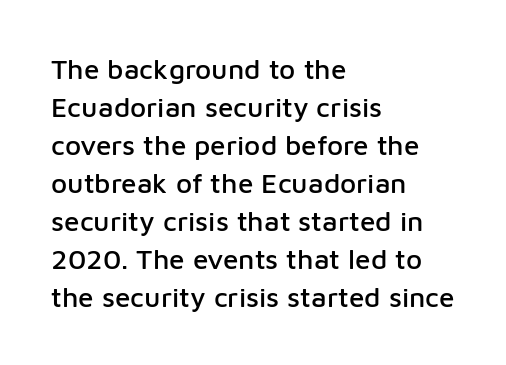
The image shows 28 px sans-serif type, upright; set left-aligned, normal line spacing (1.36x), normal letter spacing, not underlined; low stroke contrast and a medium x-height.
